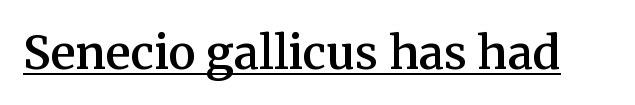
The image shows 46 px semibold serif type, upright; set normal letter spacing, underlined; medium stroke contrast and a medium x-height.
